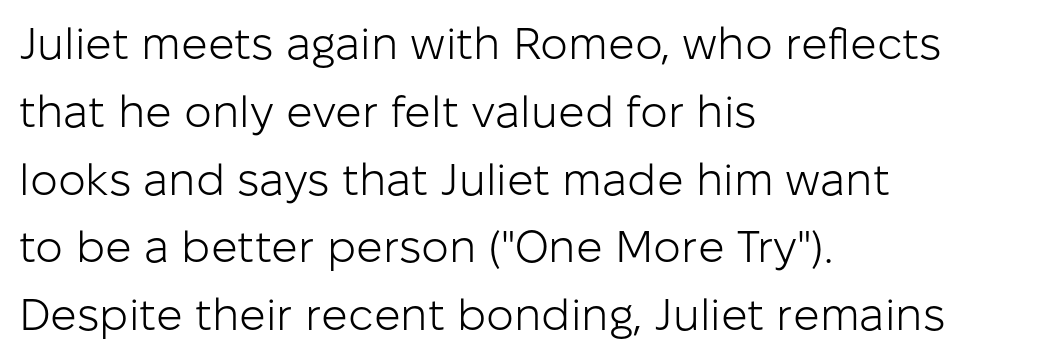
Q: Is the text bold? A: No.
Q: Is the text italic (slanted)? A: No, it is upright.
Q: Is the typeface a serif or a sans-serif typeface? A: Sans-serif.
Q: Is the text underlined? A: No.
Q: How is the paragraph aligned? A: Left-aligned.
Q: Is the spacing between letters normal or unusually wide? A: Normal.
Q: Is the spacing between lines tight, normal or loose? A: Normal.
Q: Width (condensed, normal, or wide)? A: Normal.
Q: Stroke contrast? A: Low.
Q: x-height? A: Medium.
Q: Monospaced? A: No.
